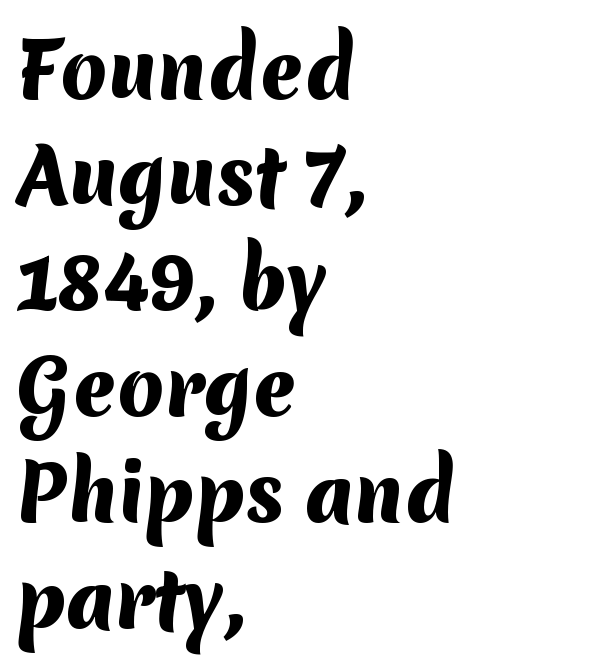
Q: Is the text bold? A: Yes.
Q: Is the typeface a serif or a sans-serif typeface? A: Sans-serif.
Q: Is the text underlined? A: No.
Q: How is the paragraph aligned? A: Left-aligned.
Q: Is the spacing between letters normal or unusually wide? A: Normal.
Q: Is the spacing between lines tight, normal or loose? A: Normal.
Q: Width (condensed, normal, or wide)? A: Normal.
Q: Stroke contrast? A: Medium.
Q: x-height? A: Medium.
Q: Monospaced? A: No.
